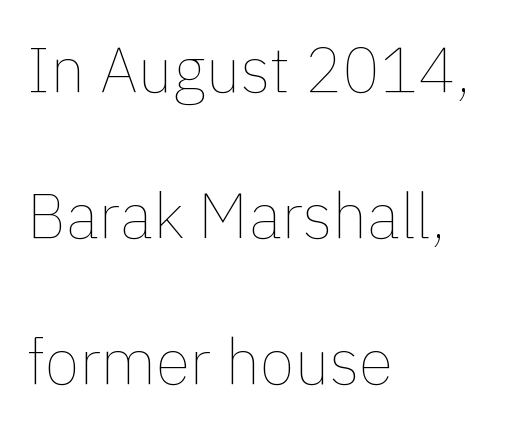
The baseline area is clear. A typesetter would mark this as roman, not italic. Note the varied advance widths — an 'i' is clearly narrower than an 'm'. How would I describe the line gaps? Wide and relaxed.
